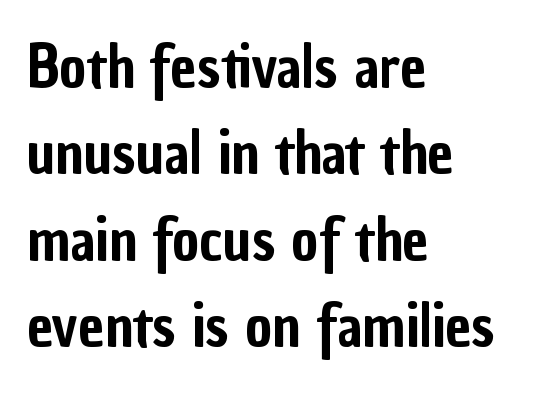
The image shows 58 px condensed sans-serif type, upright; set left-aligned, normal line spacing (1.49x), normal letter spacing, not underlined; low stroke contrast and a medium x-height.
